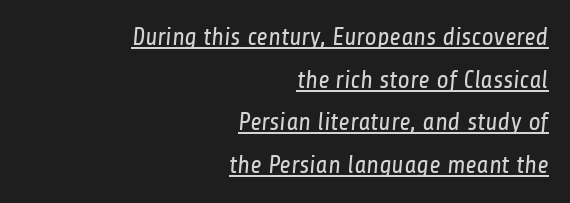
The image shows 25 px text type; set right-aligned, line spacing 1.71x, normal letter spacing, underlined.
